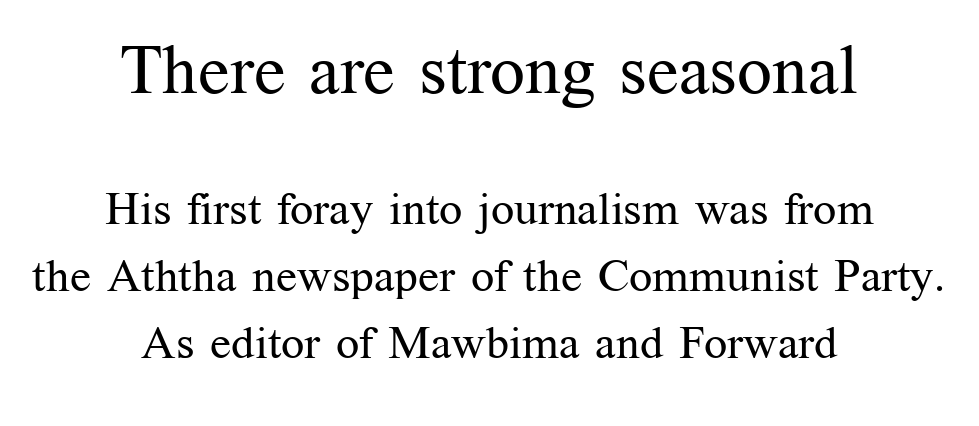
Q: Is the text bold? A: No.
Q: Is the text italic (slanted)? A: No, it is upright.
Q: Is the typeface a serif or a sans-serif typeface? A: Serif.
Q: Is the text underlined? A: No.
Q: How is the paragraph aligned? A: Centered.
Q: Is the spacing between letters normal or unusually wide? A: Normal.
Q: Is the spacing between lines tight, normal or loose? A: Normal.
Q: Which block of text is set in a larger size, the first (top) or the second (bottom)? A: The first (top) one.
Q: Width (condensed, normal, or wide)? A: Normal.
Q: Stroke contrast? A: Medium.
Q: x-height? A: Medium.
Q: Monospaced? A: No.
